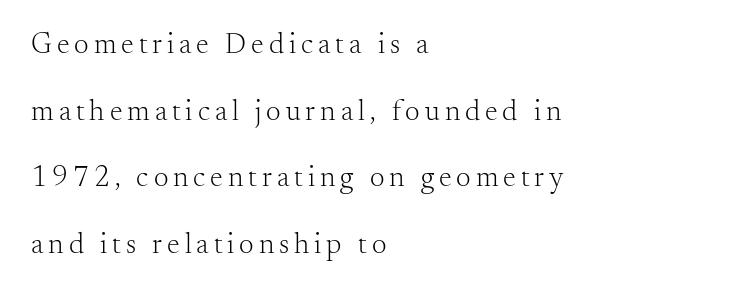
{"serif": "yes", "italic": "no", "bold": "no", "weight": "light", "width": "normal", "stroke_contrast": "medium", "x_height": "small", "monospaced": "no", "underline": "no", "align": "left", "line_spacing": "loose", "line_spacing_ratio": 2.3, "glyph_px": 29}
